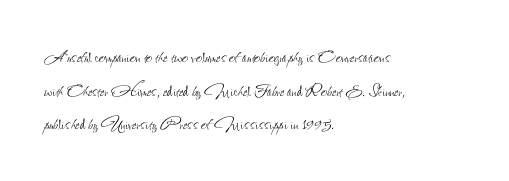
Unbolded letterforms with no extra heft. The letterforms sit shoulder to shoulder at normal distance. Line spacing here is normal. Glance below the letters and you will spot only blank space. Visually the block forms a straight wall on the left and a jagged coastline on the right.
